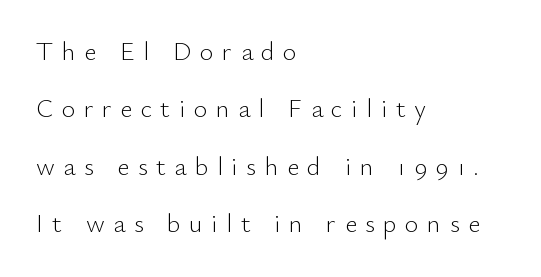
Q: Is the text bold? A: No.
Q: Is the text italic (slanted)? A: No, it is upright.
Q: Is the text underlined? A: No.
Q: How is the paragraph aligned? A: Left-aligned.
Q: Is the spacing between letters normal or unusually wide? A: Unusually wide.
Q: Is the spacing between lines tight, normal or loose? A: Loose.
